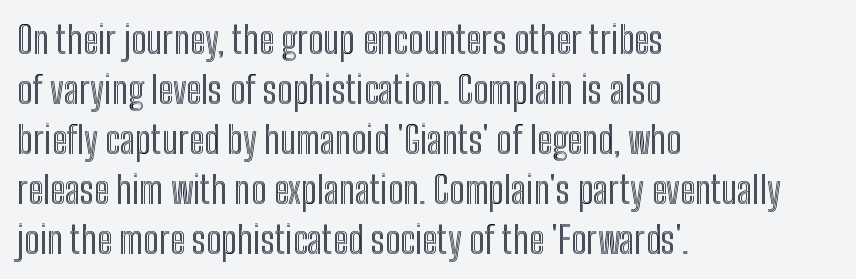
{"italic": "no", "width": "condensed", "x_height": "medium", "monospaced": "no", "underline": "no", "align": "left", "line_spacing": "normal", "line_spacing_ratio": 1.35, "letter_spacing": "normal", "letter_spacing_em": 0.0, "glyph_px": 37}
